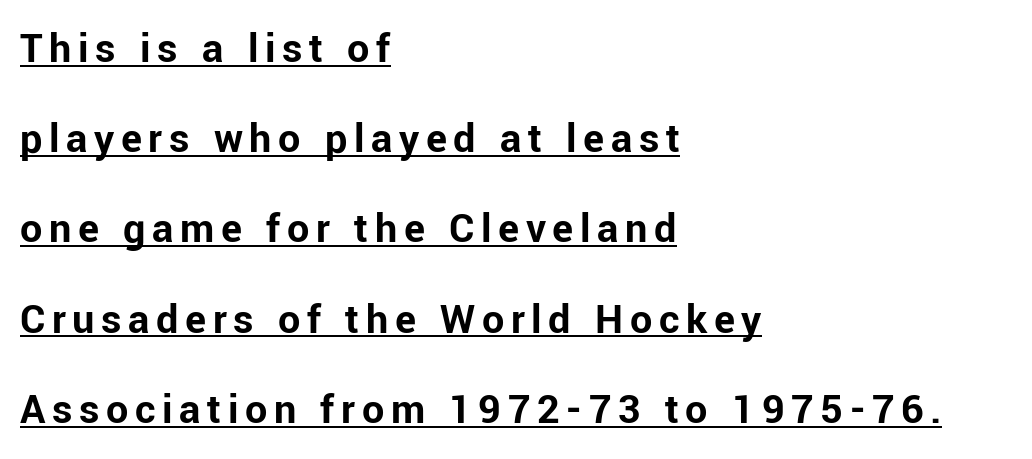
{"serif": "no", "italic": "no", "bold": "yes", "weight": "bold", "width": "normal", "stroke_contrast": "low", "x_height": "medium", "monospaced": "no", "underline": "yes", "align": "left", "line_spacing": "loose", "line_spacing_ratio": 2.05, "glyph_px": 44}
